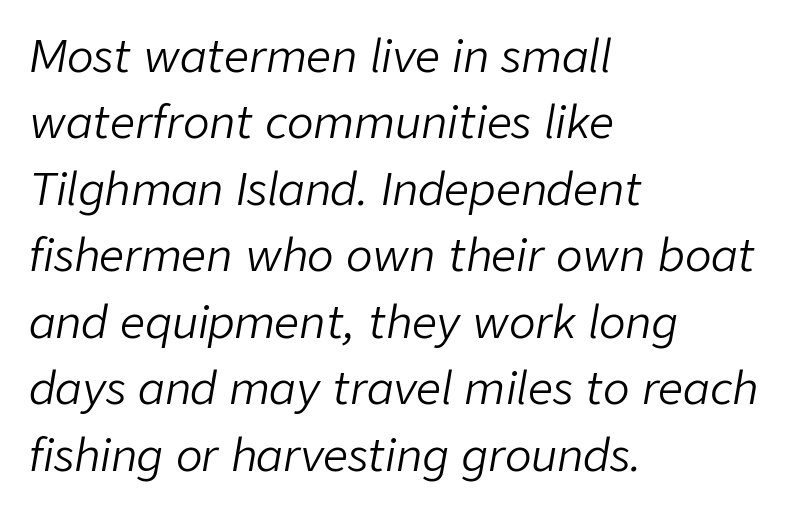
{"italic": "yes", "lean": "right", "slant_degrees": 9, "bold": "no", "weight": "light", "width": "normal", "stroke_contrast": "low", "x_height": "medium", "monospaced": "no", "underline": "no", "align": "left", "line_spacing": "normal", "line_spacing_ratio": 1.51, "letter_spacing": "normal", "letter_spacing_em": 0.0, "glyph_px": 44}
